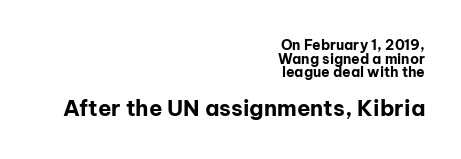
The paragraph has a hard right edge and a soft left edge. The letters sit at their default tracking, neither squeezed nor spread. Notice how thick the strokes are: this is what a full bold looks like. No word sits above an underline. The axis of the letterforms is exactly vertical. Leading: reduced.
